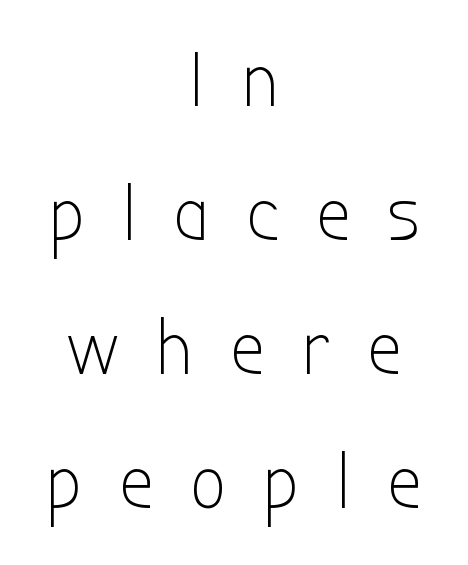
The image shows 77 px light, condensed sans-serif type, upright; set centered, line spacing 1.74x, unusually wide letter spacing (+0.49 em), not underlined; low stroke contrast and a medium x-height.
